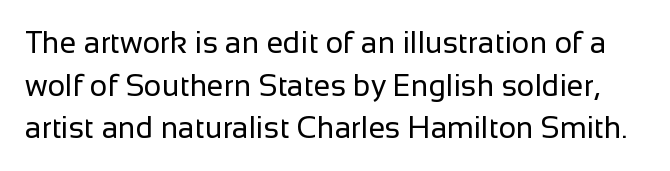
{"serif": "no", "italic": "no", "bold": "no", "weight": "regular", "width": "normal", "stroke_contrast": "low", "x_height": "medium", "monospaced": "no", "underline": "no", "line_spacing": "normal", "line_spacing_ratio": 1.42, "letter_spacing": "normal", "letter_spacing_em": 0.0, "glyph_px": 30}
